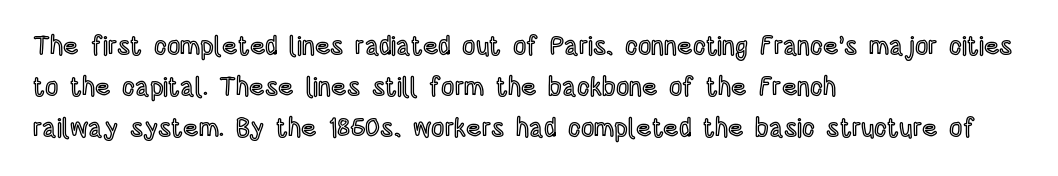
Q: Is the text italic (slanted)? A: No, it is upright.
Q: Is the text underlined? A: No.
Q: How is the paragraph aligned? A: Left-aligned.
Q: Is the spacing between letters normal or unusually wide? A: Normal.
Q: Is the spacing between lines tight, normal or loose? A: Normal.
